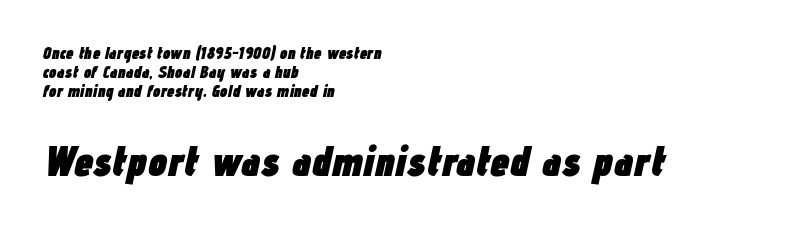
Q: Is the text bold? A: Yes.
Q: Is the text italic (slanted)? A: Yes, it leans right by about 12 degrees.
Q: Is the text underlined? A: No.
Q: How is the paragraph aligned? A: Left-aligned.
Q: Is the spacing between letters normal or unusually wide? A: Normal.
Q: Is the spacing between lines tight, normal or loose? A: Tight.
Q: Which block of text is set in a larger size, the first (top) or the second (bottom)? A: The second (bottom) one.
Q: Width (condensed, normal, or wide)? A: Condensed.
Q: Stroke contrast? A: Low.
Q: x-height? A: Medium.
Q: Monospaced? A: No.
